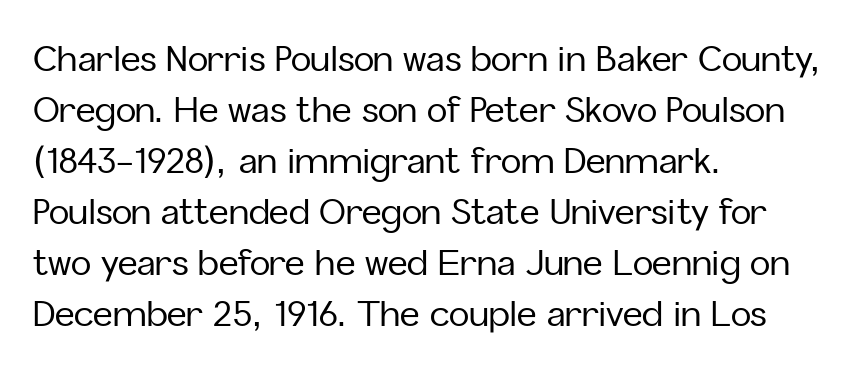
Here the glyphs are tracked normally, forming tight word shapes. Honestly, there is no underline to notice here at all. The typeface chosen for these lines omits serifs. Do the characters align in a grid? No, the font is proportional. Notice how the stems are strictly vertical — no italics here. Notice how descenders clear the ascenders below comfortably — that's standard leading.
